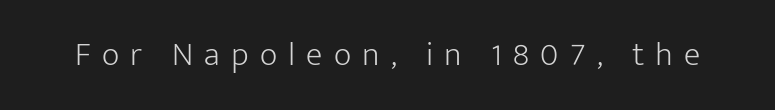
The image shows 34 px light sans-serif type, upright; set unusually wide letter spacing (+0.33 em), not underlined; low stroke contrast and a medium x-height.
